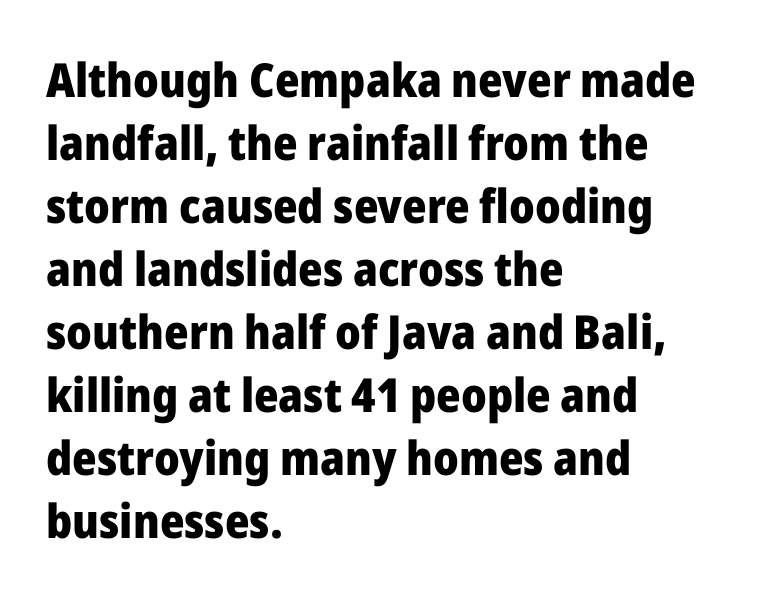
{"serif": "no", "italic": "no", "bold": "yes", "weight": "heavy", "width": "normal", "stroke_contrast": "low", "x_height": "medium", "monospaced": "no", "underline": "no", "align": "left", "line_spacing": "normal", "line_spacing_ratio": 1.34, "letter_spacing": "normal", "letter_spacing_em": 0.0, "glyph_px": 47}
